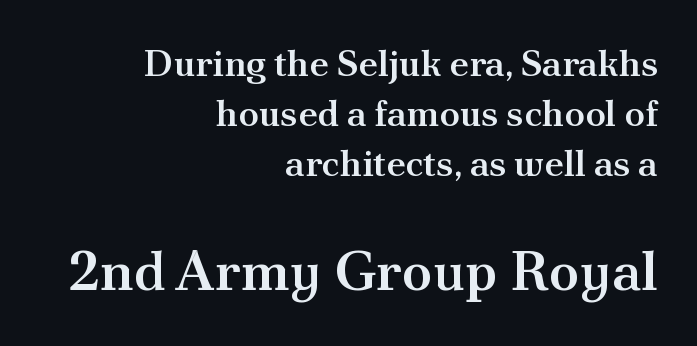
The image shows 56 px semibold serif type, upright; set right-aligned, normal line spacing (1.35x), normal letter spacing, not underlined; the second (bottom) block is 1.51x larger; medium stroke contrast and a small x-height.
